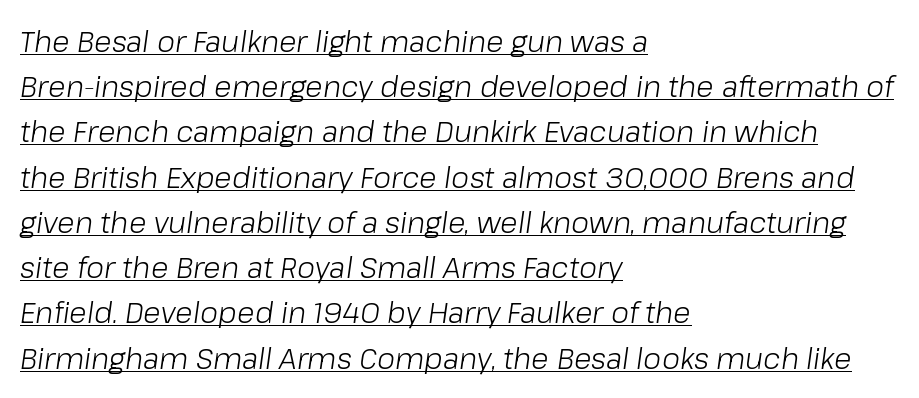
{"italic": "yes", "lean": "right", "slant_degrees": 8, "bold": "no", "weight": "light", "width": "normal", "stroke_contrast": "low", "x_height": "medium", "monospaced": "no", "underline": "yes", "align": "left", "line_spacing": "normal", "line_spacing_ratio": 1.56, "letter_spacing": "normal", "letter_spacing_em": 0.0, "glyph_px": 29}
